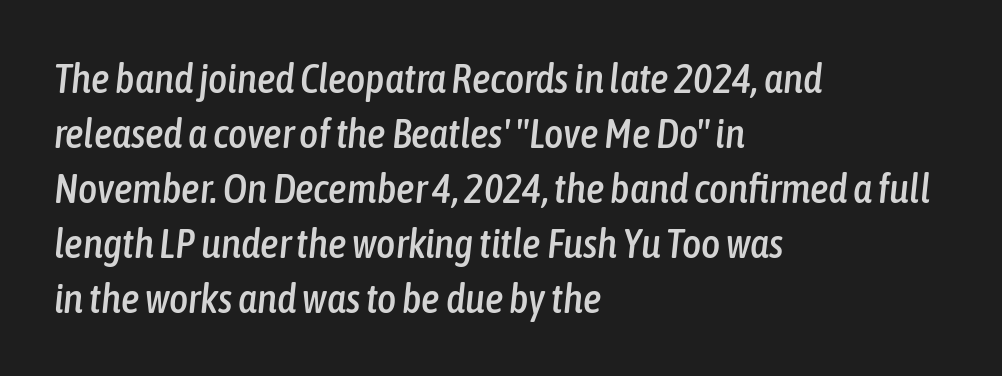
The image shows 41 px condensed type, italic (leaning right); set left-aligned, normal line spacing (1.34x), normal letter spacing, not underlined; low stroke contrast and a medium x-height.
